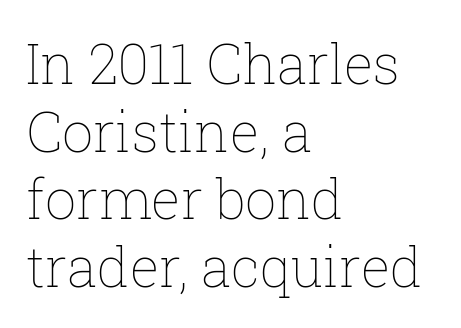
Q: Is the text bold? A: No.
Q: Is the text italic (slanted)? A: No, it is upright.
Q: Is the text underlined? A: No.
Q: How is the paragraph aligned? A: Left-aligned.
Q: Is the spacing between letters normal or unusually wide? A: Normal.
Q: Width (condensed, normal, or wide)? A: Normal.
Q: Stroke contrast? A: Low.
Q: x-height? A: Medium.
Q: Monospaced? A: No.
